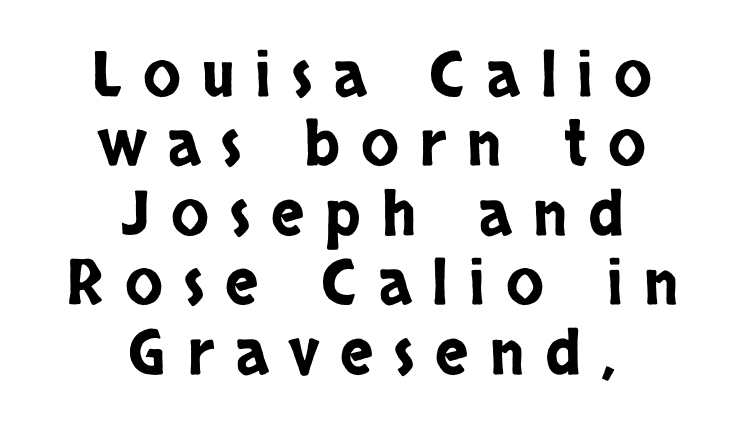
{"serif": "no", "italic": "no", "width": "condensed", "stroke_contrast": "low", "x_height": "large", "monospaced": "no", "underline": "no", "align": "center", "line_spacing": "tight", "line_spacing_ratio": 1.12, "letter_spacing": "wide", "letter_spacing_em": 0.34, "glyph_px": 62}
